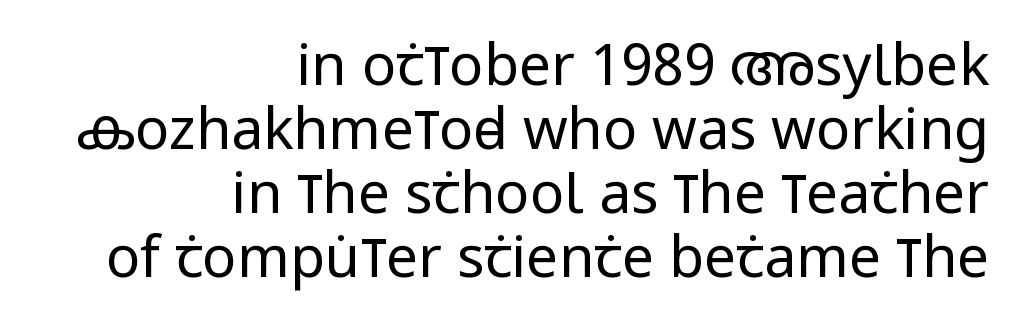
{"serif": "no", "italic": "no", "bold": "no", "weight": "regular", "width": "condensed", "stroke_contrast": "low", "x_height": "large", "monospaced": "no", "underline": "no", "align": "right", "line_spacing": "tight", "line_spacing_ratio": 1.12, "letter_spacing": "normal", "letter_spacing_em": 0.0, "glyph_px": 57}
